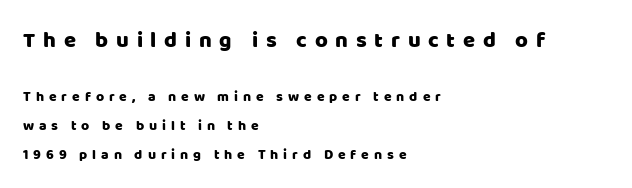
The earlier block is typeset at a bigger size than the later block. A typesetter would call this heavily tracked-out type. Anything drawn beneath the words? Only blank space. Italic: no, the glyphs are upright roman. The designer dialed line spacing up above the default. The lines in this sample share a left origin and differ only in where they stop.
